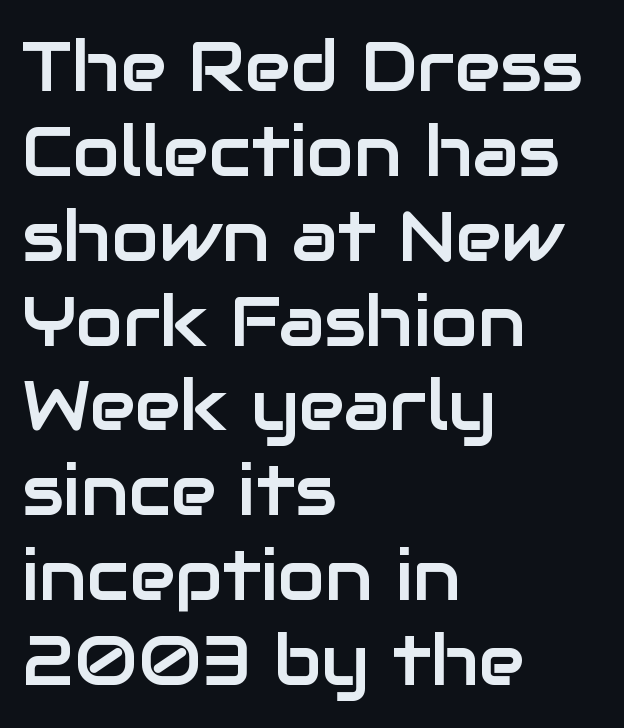
The image shows 69 px sans-serif type, upright; set left-aligned, line spacing 1.23x, normal letter spacing, not underlined; low stroke contrast and a medium x-height.
